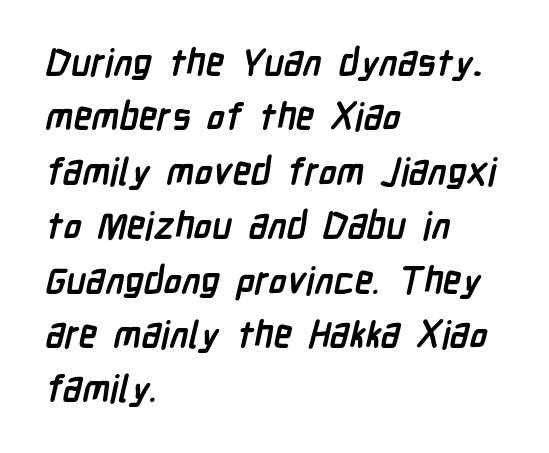
Q: Is the text bold? A: Yes.
Q: Is the typeface a serif or a sans-serif typeface? A: Sans-serif.
Q: Is the text underlined? A: No.
Q: How is the paragraph aligned? A: Left-aligned.
Q: Is the spacing between letters normal or unusually wide? A: Normal.
Q: Is the spacing between lines tight, normal or loose? A: Normal.
Q: Width (condensed, normal, or wide)? A: Condensed.
Q: Stroke contrast? A: Low.
Q: x-height? A: Medium.
Q: Monospaced? A: No.
